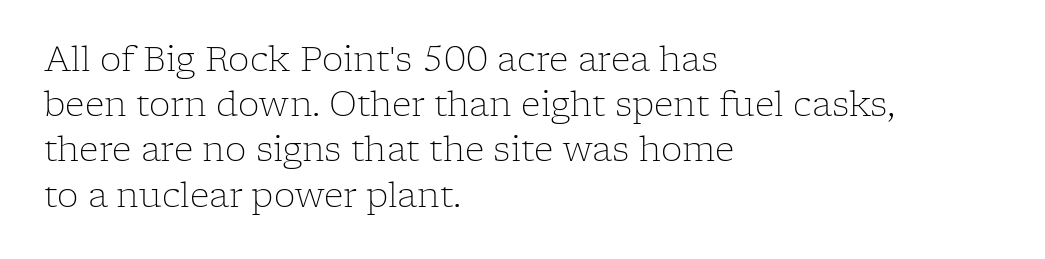
Q: Is the text bold? A: No.
Q: Is the text italic (slanted)? A: No, it is upright.
Q: Is the typeface a serif or a sans-serif typeface? A: Serif.
Q: Is the text underlined? A: No.
Q: How is the paragraph aligned? A: Left-aligned.
Q: Is the spacing between letters normal or unusually wide? A: Normal.
Q: Is the spacing between lines tight, normal or loose? A: Normal.
Q: Width (condensed, normal, or wide)? A: Normal.
Q: Stroke contrast? A: Low.
Q: x-height? A: Medium.
Q: Monospaced? A: No.
